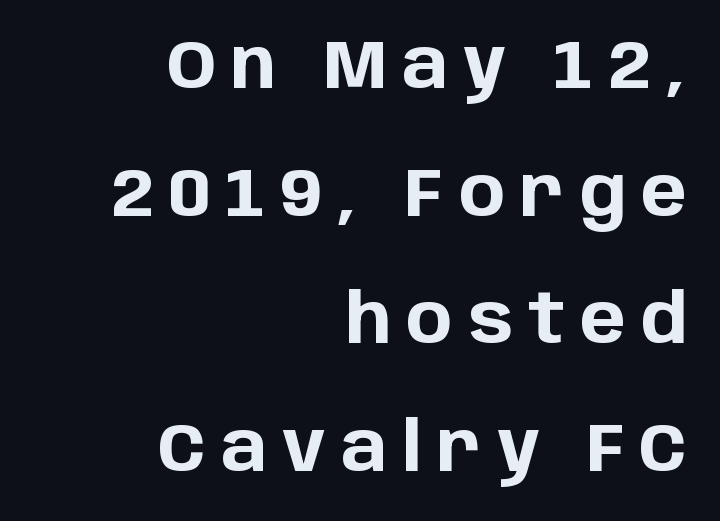
The image shows 69 px bold sans-serif type, upright; set right-aligned, line spacing 1.85x, unusually wide letter spacing (+0.22 em), not underlined; low stroke contrast and a large x-height.
